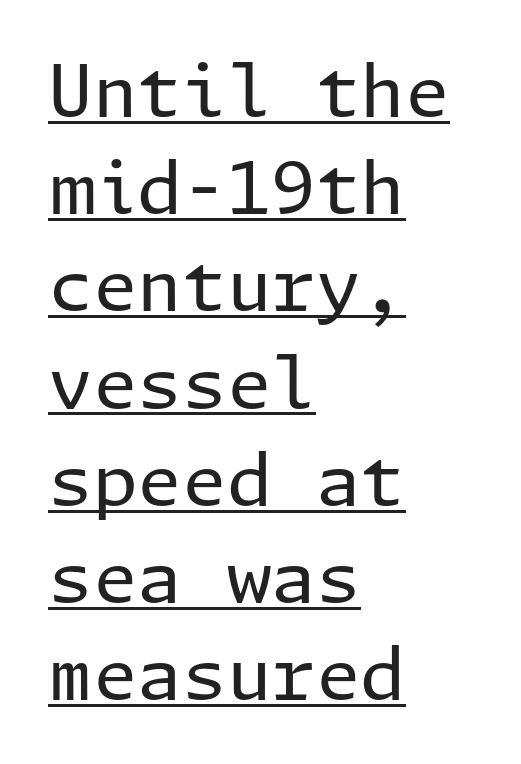
Q: Is the text bold? A: No.
Q: Is the text italic (slanted)? A: No, it is upright.
Q: Is the typeface a serif or a sans-serif typeface? A: Sans-serif.
Q: Is the text underlined? A: Yes.
Q: How is the paragraph aligned? A: Left-aligned.
Q: Is the spacing between letters normal or unusually wide? A: Normal.
Q: Is the spacing between lines tight, normal or loose? A: Normal.
Q: Width (condensed, normal, or wide)? A: Normal.
Q: Stroke contrast? A: Low.
Q: x-height? A: Medium.
